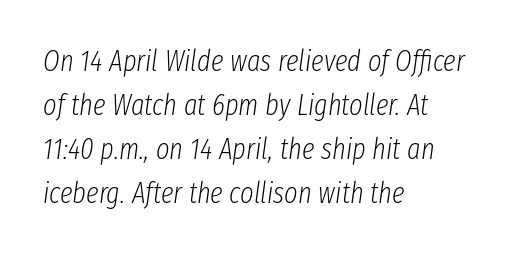
{"italic": "yes", "lean": "right", "slant_degrees": 8, "bold": "no", "weight": "light", "width": "condensed", "stroke_contrast": "low", "x_height": "medium", "monospaced": "no", "underline": "no", "align": "left", "line_spacing": "normal", "line_spacing_ratio": 1.52, "letter_spacing": "normal", "letter_spacing_em": 0.0, "glyph_px": 29}
